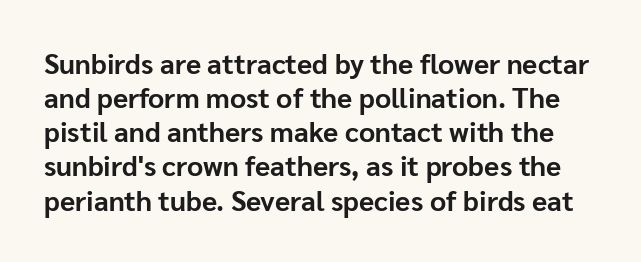
Character widths vary here, with narrow letters taking less room than wide ones. Beneath every word, the page is bare. Compared with an ordinary text face, these strokes are far heavier — a full bold. Observe the ordinary spacing: letters are neighbours, not strangers.
